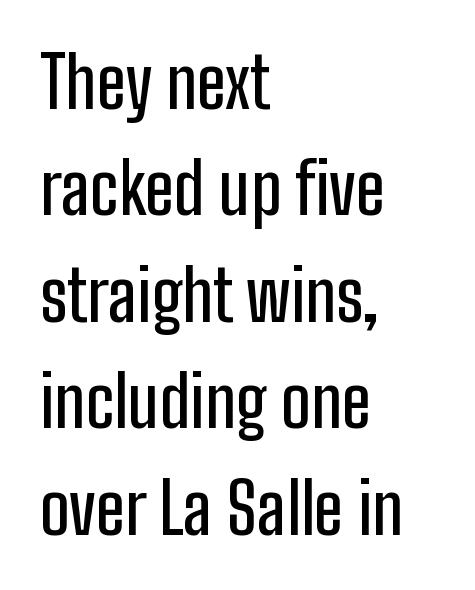
Q: Is the text italic (slanted)? A: No, it is upright.
Q: Is the typeface a serif or a sans-serif typeface? A: Sans-serif.
Q: Is the text underlined? A: No.
Q: How is the paragraph aligned? A: Left-aligned.
Q: Is the spacing between letters normal or unusually wide? A: Normal.
Q: Is the spacing between lines tight, normal or loose? A: Normal.
Q: Width (condensed, normal, or wide)? A: Condensed.
Q: Stroke contrast? A: Low.
Q: x-height? A: Medium.
Q: Monospaced? A: No.
